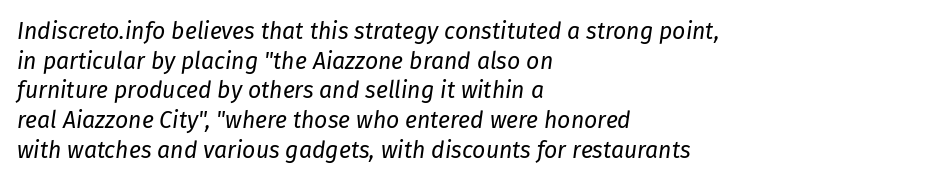
{"italic": "yes", "lean": "right", "slant_degrees": 8, "bold": "no", "underline": "no", "align": "left", "line_spacing": "normal", "line_spacing_ratio": 1.29, "letter_spacing": "normal", "letter_spacing_em": 0.0, "glyph_px": 23}
